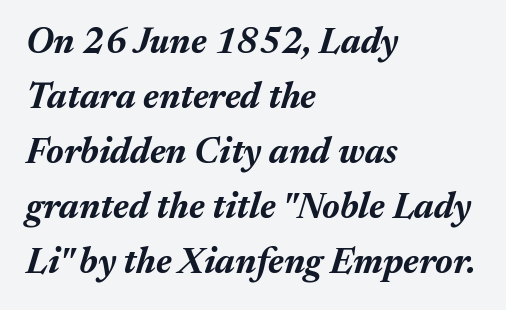
No extra tracking has been applied to these lines. The passage shown is not underscored anywhere. On the weight axis this lands at bold, roughly 700. Rendered with sloped, italic letterforms.
